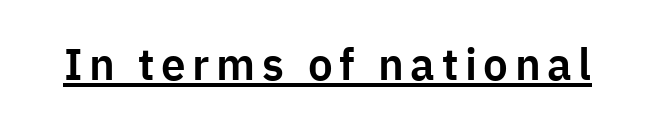
The image shows 44 px sans-serif type, upright; set underlined; low stroke contrast and a medium x-height.
